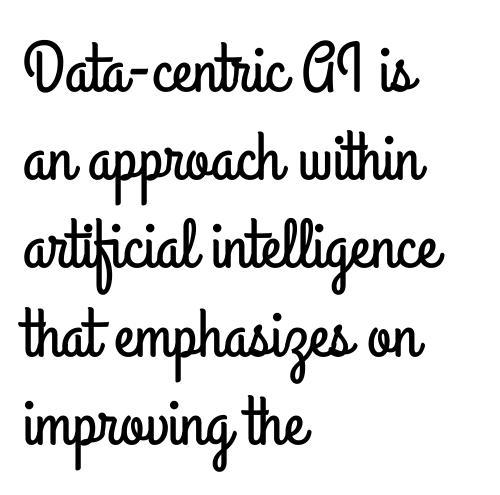
The image shows 70 px condensed sans-serif type, upright; set left-aligned, normal line spacing (1.26x), normal letter spacing, not underlined; low stroke contrast and a small x-height.
